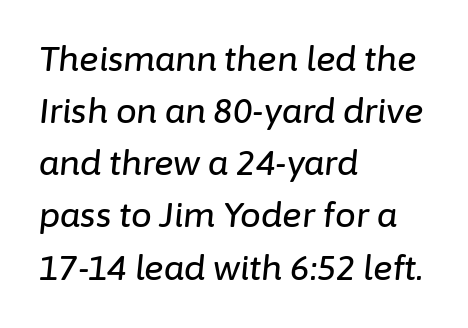
Standard letterfit; no display-style spreading of the glyphs. Underlining? Definitely not there. Is this a fixed-width face? No — the glyphs have proportional, varying widths. Vertically, the passage feels balanced, rows spaced as you'd expect.
